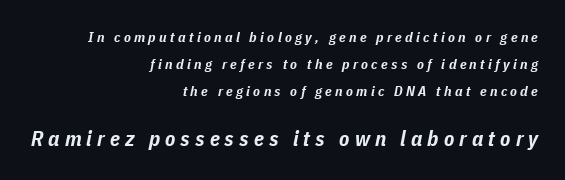
Q: Is the text bold? A: Yes.
Q: Is the text italic (slanted)? A: Yes, it leans right by about 11 degrees.
Q: Is the text underlined? A: No.
Q: How is the paragraph aligned? A: Right-aligned.
Q: Is the spacing between letters normal or unusually wide? A: Unusually wide.
Q: Is the spacing between lines tight, normal or loose? A: Loose.
Q: Which block of text is set in a larger size, the first (top) or the second (bottom)? A: The second (bottom) one.
